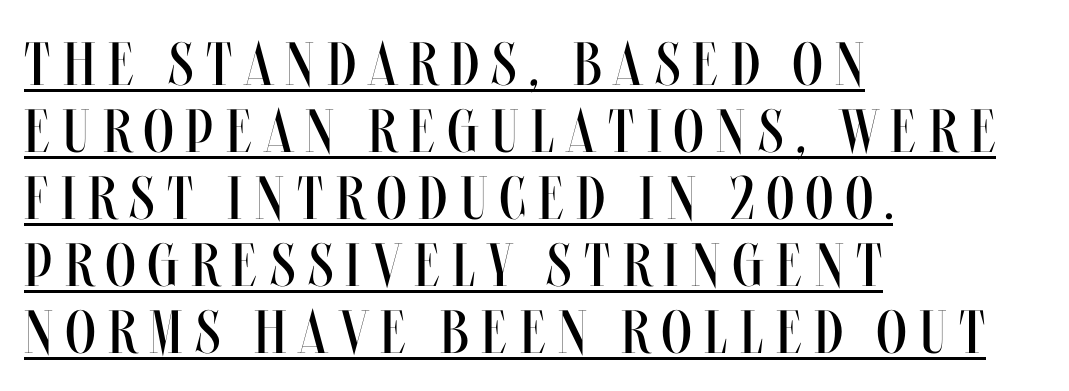
Q: Is the text bold? A: No.
Q: Is the text italic (slanted)? A: No, it is upright.
Q: Is the text underlined? A: Yes.
Q: How is the paragraph aligned? A: Left-aligned.
Q: Is the spacing between letters normal or unusually wide? A: Unusually wide.
Q: Is the spacing between lines tight, normal or loose? A: Tight.
Q: Width (condensed, normal, or wide)? A: Condensed.
Q: Stroke contrast? A: Medium.
Q: x-height? A: Large.
Q: Monospaced? A: No.
